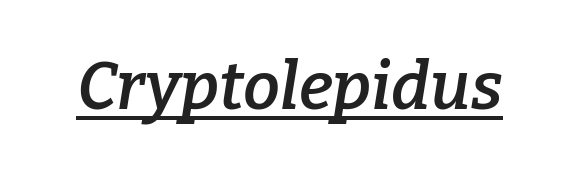
{"serif": "yes", "italic": "yes", "lean": "right", "slant_degrees": 9, "bold": "semi", "weight": "semibold", "width": "normal", "stroke_contrast": "low", "x_height": "medium", "monospaced": "no", "underline": "yes", "letter_spacing": "normal", "letter_spacing_em": 0.0, "glyph_px": 66}
